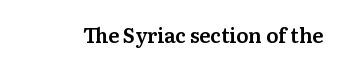
{"italic": "no", "underline": "no", "letter_spacing": "normal", "letter_spacing_em": 0.0, "glyph_px": 20}
